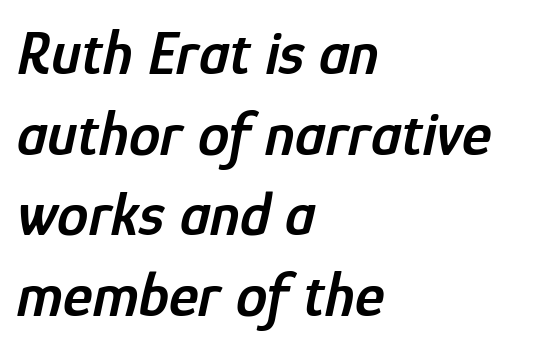
The image shows 63 px semibold, condensed type, italic (leaning right); set left-aligned, normal line spacing (1.28x), normal letter spacing, not underlined; low stroke contrast and a medium x-height.
